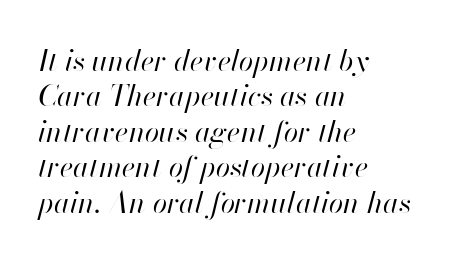
{"italic": "yes", "lean": "right", "slant_degrees": 13, "bold": "no", "weight": "regular", "width": "normal", "stroke_contrast": "high", "x_height": "small", "monospaced": "no", "underline": "no", "align": "left", "line_spacing_ratio": 1.22, "letter_spacing": "normal", "letter_spacing_em": 0.0, "glyph_px": 29}
